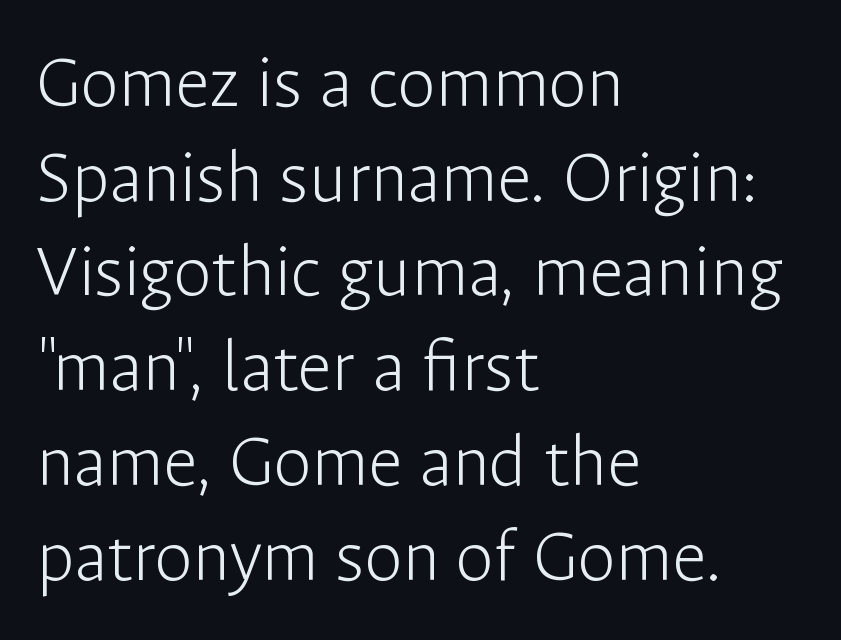
Counters stay open thanks to moderate or lighter strokes. A sans-serif font was chosen for this passage. These lines are rendered in a variable-pitch font. The letters stand upright; this is a roman face.
